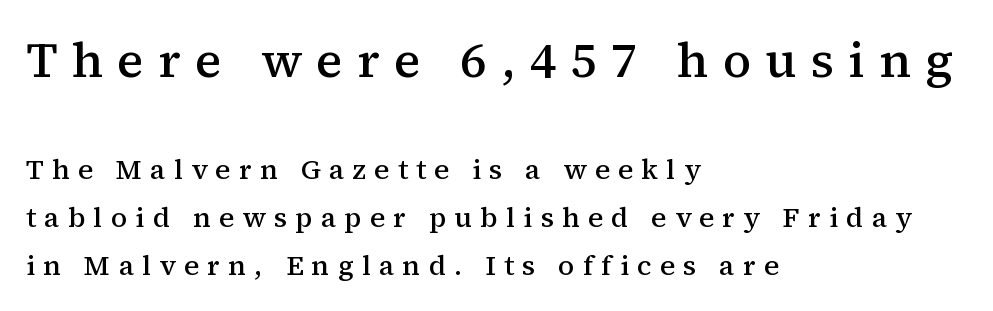
The image shows 49 px semibold serif type, upright; set left-aligned, line spacing 1.71x, unusually wide letter spacing (+0.29 em), not underlined; the first (top) block is 1.75x larger; medium stroke contrast and a medium x-height.
